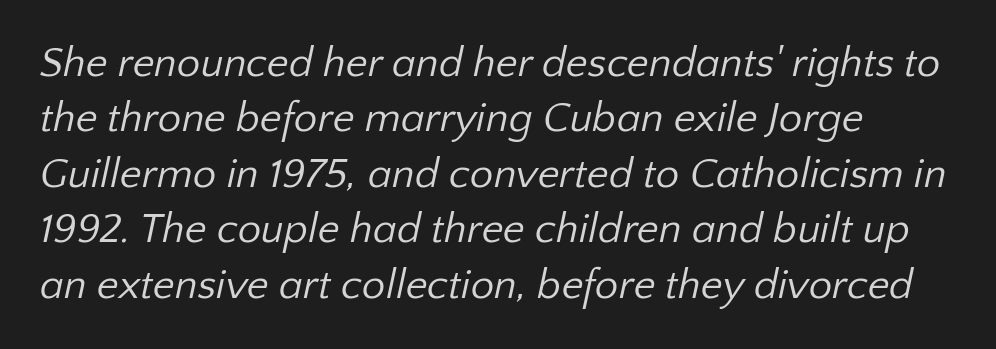
Q: Is the text bold? A: No.
Q: Is the typeface a serif or a sans-serif typeface? A: Sans-serif.
Q: Is the text underlined? A: No.
Q: How is the paragraph aligned? A: Left-aligned.
Q: Is the spacing between letters normal or unusually wide? A: Normal.
Q: Is the spacing between lines tight, normal or loose? A: Normal.
Q: Width (condensed, normal, or wide)? A: Normal.
Q: Stroke contrast? A: Low.
Q: x-height? A: Medium.
Q: Monospaced? A: No.
